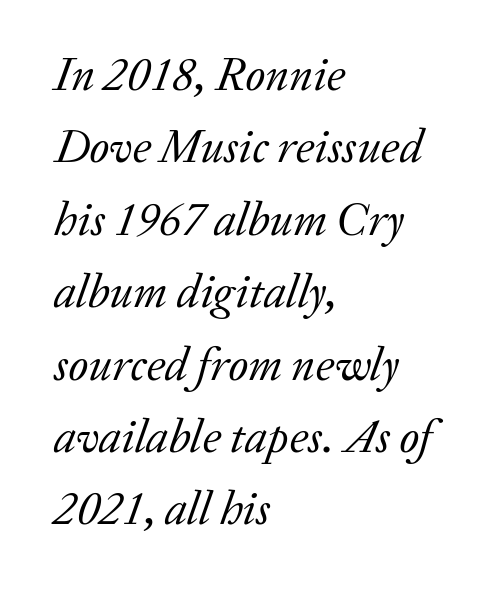
The image shows 47 px regular-weight serif type, italic (leaning right); set left-aligned, normal line spacing (1.54x), normal letter spacing, not underlined; low stroke contrast and a medium x-height.
